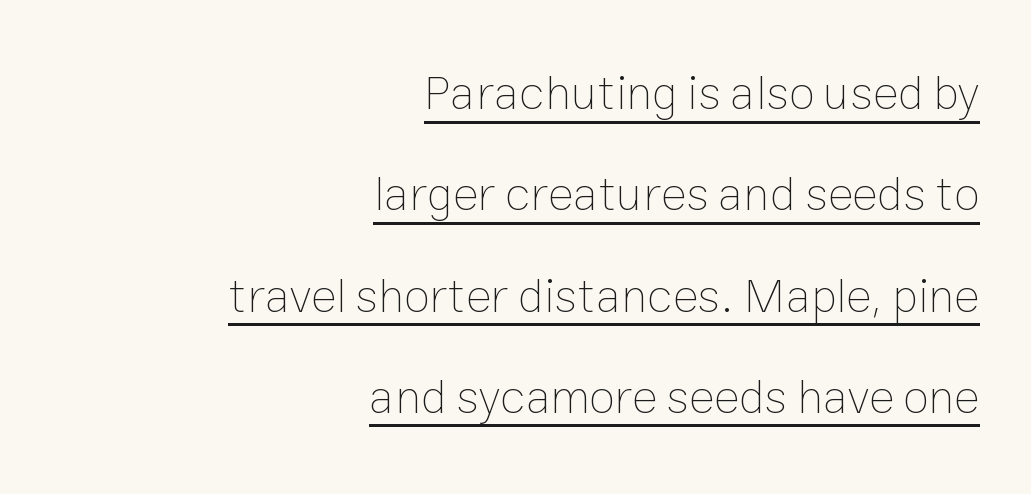
The strokes carry an ordinary text weight at most. Students, note that the glyphs here touch the page at normal intervals. Descenders here cross a horizontal rule under the line. No italicization has been applied; the sample stays upright. Where is the straight margin? On the right.
